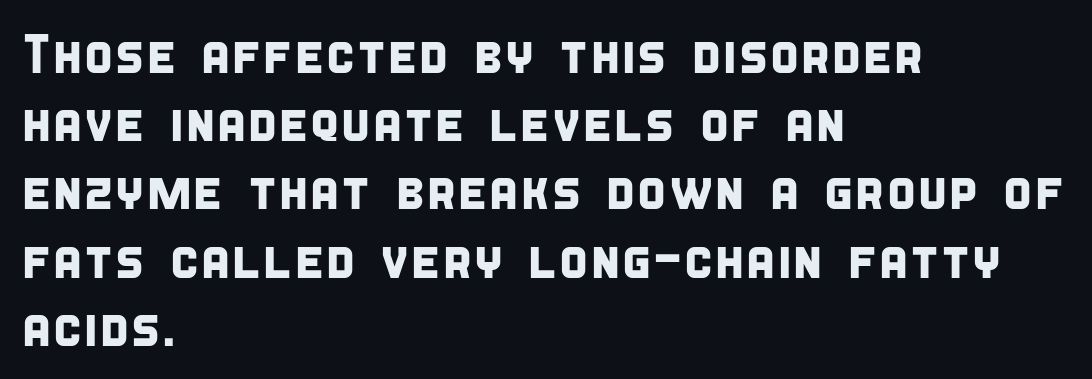
Glance below the letters and you will spot only blank space. Observe the ordinary spacing: letters are neighbours, not strangers. Horizontally, the lines are justified to the leading edge only. A typesetter would label this face a sans.
